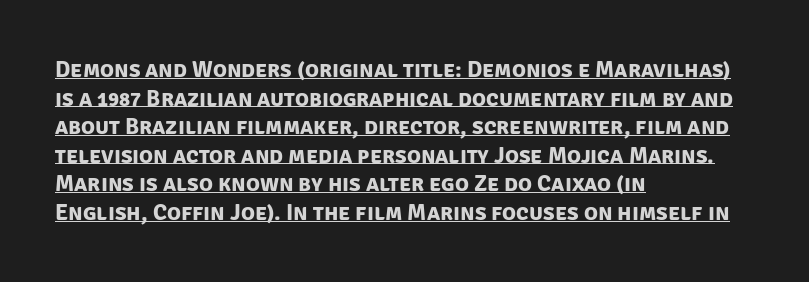
Every row of glyphs begins at an identical x-position on the left. Is the type bold? Yes — the strokes are clearly thick and heavy. The sample's only ornament is a line tracing under the words. Observe the ordinary spacing: letters are neighbours, not strangers.
